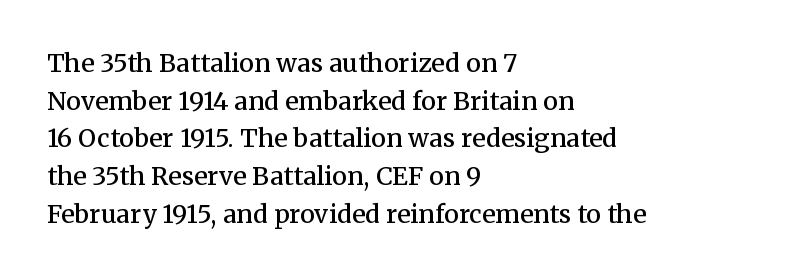
{"italic": "no", "bold": "semi", "underline": "no", "align": "left", "line_spacing": "normal", "line_spacing_ratio": 1.51, "letter_spacing": "normal", "letter_spacing_em": 0.0, "glyph_px": 25}
